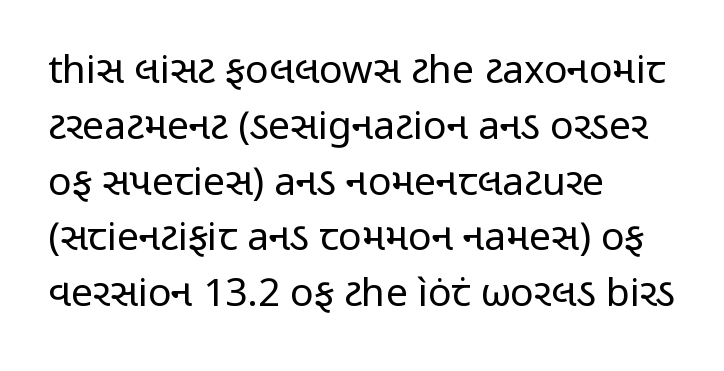
Q: Is the text bold? A: No.
Q: Is the text italic (slanted)? A: No, it is upright.
Q: Is the typeface a serif or a sans-serif typeface? A: Sans-serif.
Q: Is the text underlined? A: No.
Q: How is the paragraph aligned? A: Left-aligned.
Q: Is the spacing between letters normal or unusually wide? A: Normal.
Q: Is the spacing between lines tight, normal or loose? A: Normal.
Q: Width (condensed, normal, or wide)? A: Condensed.
Q: Stroke contrast? A: Low.
Q: x-height? A: Medium.
Q: Monospaced? A: No.
